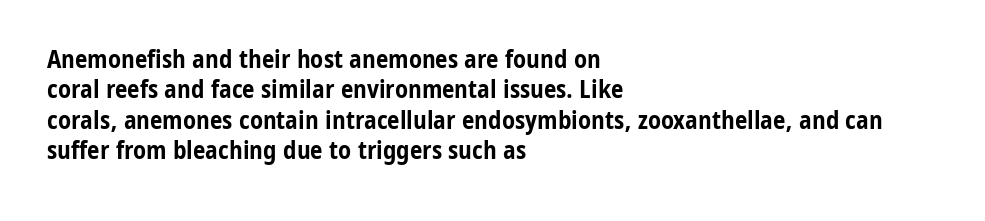
The image shows 25 px bold type, upright; set left-aligned, line spacing 1.22x, normal letter spacing, not underlined.
